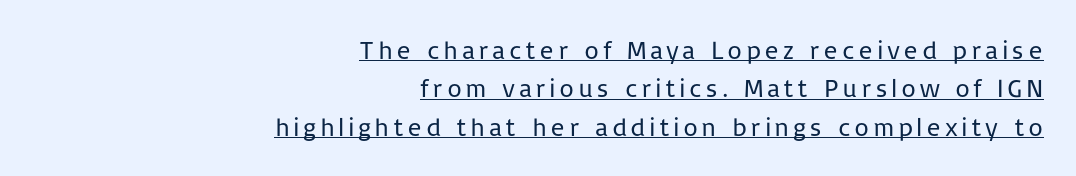
Q: Is the text bold? A: No.
Q: Is the text italic (slanted)? A: No, it is upright.
Q: Is the text underlined? A: Yes.
Q: How is the paragraph aligned? A: Right-aligned.
Q: Is the spacing between lines tight, normal or loose? A: Normal.
